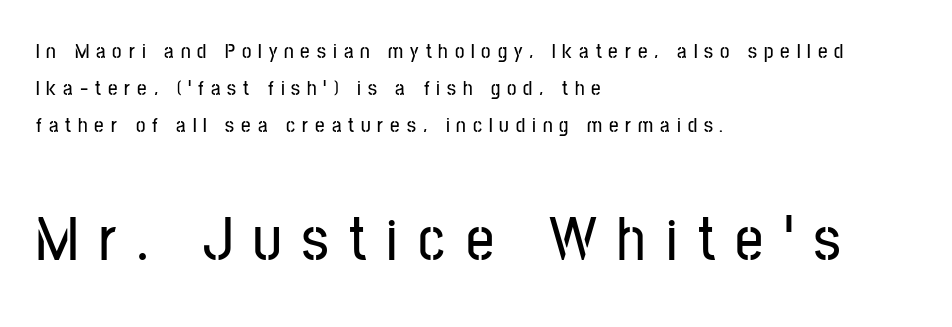
The glyphs are unaccompanied by any horizontal stroke below them. These lines are rendered in a variable-pitch font. Each line starts at the same left margin while the right side varies. The passage shown begins with its smaller block and ends with its larger one. You can tell from the bare stems that sans-serif type was used. Tracking here is generous; glyphs stand well apart from one another.
